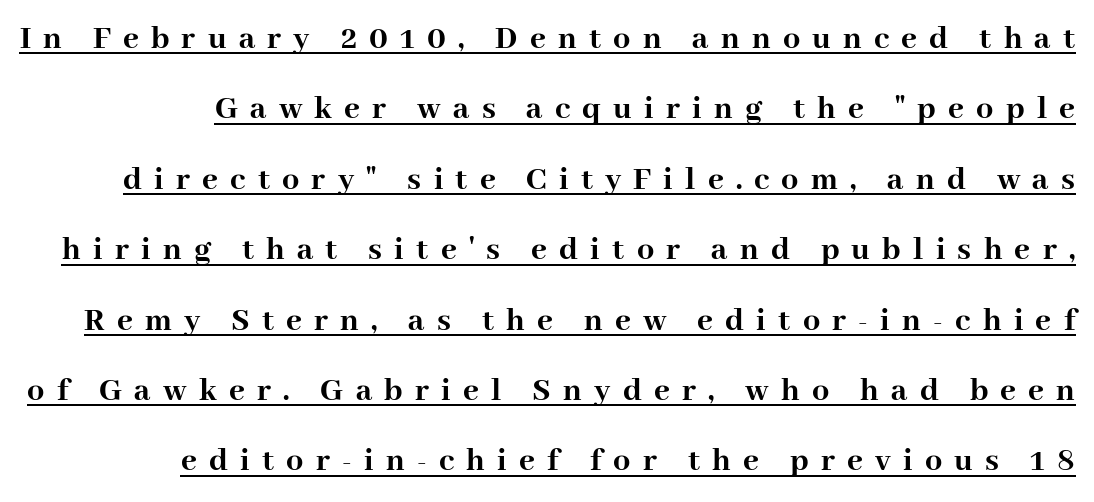
Q: Is the text bold? A: Yes.
Q: Is the text italic (slanted)? A: No, it is upright.
Q: Is the typeface a serif or a sans-serif typeface? A: Serif.
Q: Is the text underlined? A: Yes.
Q: How is the paragraph aligned? A: Right-aligned.
Q: Is the spacing between letters normal or unusually wide? A: Unusually wide.
Q: Is the spacing between lines tight, normal or loose? A: Loose.
Q: Width (condensed, normal, or wide)? A: Normal.
Q: Stroke contrast? A: High.
Q: x-height? A: Medium.
Q: Monospaced? A: No.
